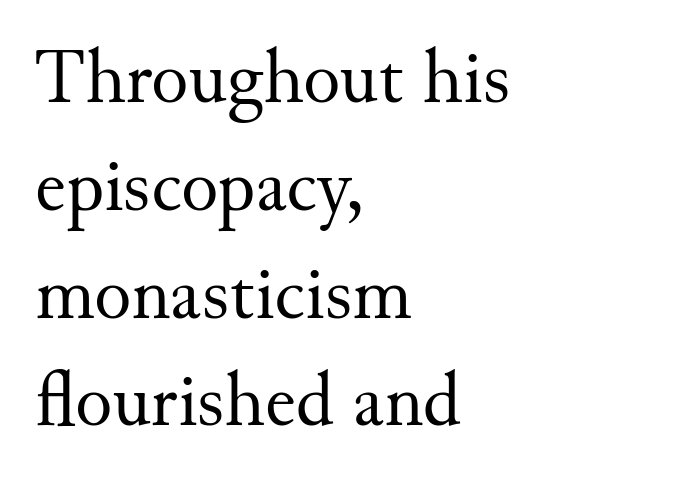
The letters sit at their default tracking, neither squeezed nor spread. You could not count columns in this text — the font is proportionally spaced. A normal amount of white space separates one row of letters from the next. This is serif lettering, the kind often seen in printed books. Letters rest on an invisible, unmarked baseline. The weight tops out at a normal text grade.
